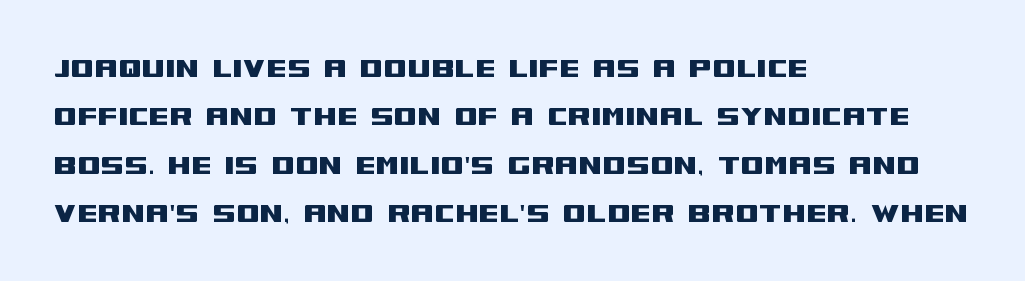
Q: Is the text italic (slanted)? A: No, it is upright.
Q: Is the typeface a serif or a sans-serif typeface? A: Sans-serif.
Q: Is the text underlined? A: No.
Q: How is the paragraph aligned? A: Left-aligned.
Q: Is the spacing between letters normal or unusually wide? A: Normal.
Q: Is the spacing between lines tight, normal or loose? A: Normal.
Q: Width (condensed, normal, or wide)? A: Wide.
Q: Stroke contrast? A: Medium.
Q: x-height? A: Large.
Q: Monospaced? A: No.
